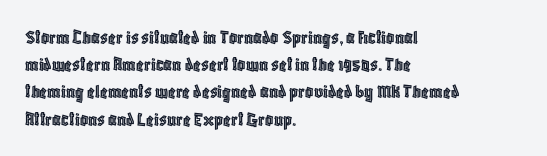
The image shows 20 px text type, upright; set left-aligned, normal line spacing (1.36x), normal letter spacing, not underlined.
